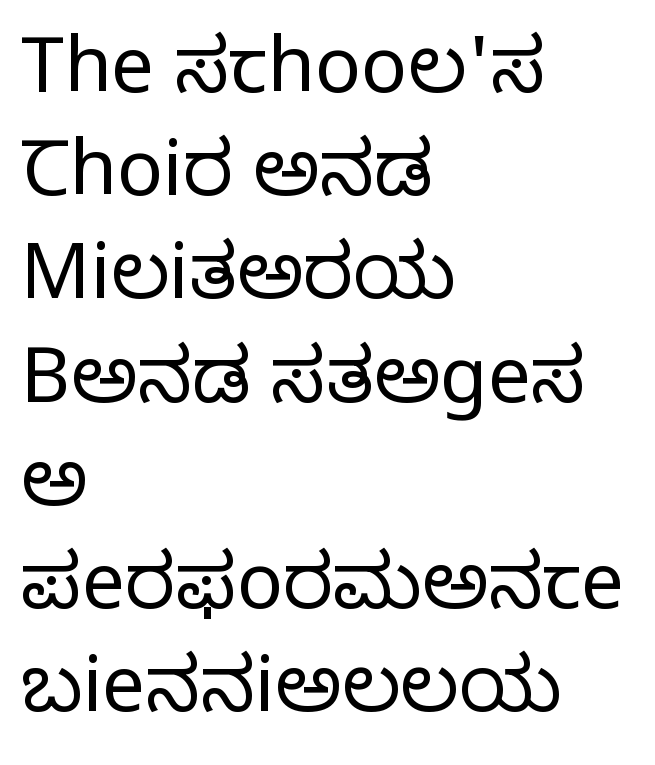
The image shows 77 px regular-weight serif type, upright; set left-aligned, normal line spacing (1.34x), normal letter spacing, not underlined; low stroke contrast and a large x-height.
